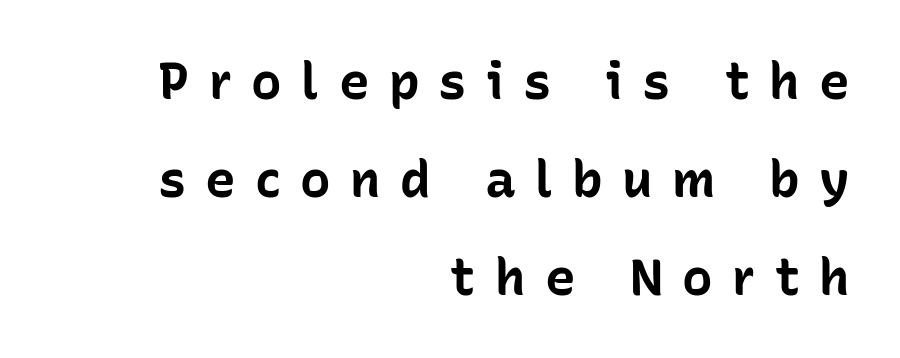
Q: Is the text bold? A: Yes.
Q: Is the text italic (slanted)? A: No, it is upright.
Q: Is the typeface a serif or a sans-serif typeface? A: Sans-serif.
Q: Is the text underlined? A: No.
Q: How is the paragraph aligned? A: Right-aligned.
Q: Is the spacing between letters normal or unusually wide? A: Unusually wide.
Q: Is the spacing between lines tight, normal or loose? A: Loose.
Q: Width (condensed, normal, or wide)? A: Normal.
Q: Stroke contrast? A: Low.
Q: x-height? A: Medium.
Q: Monospaced? A: No.
